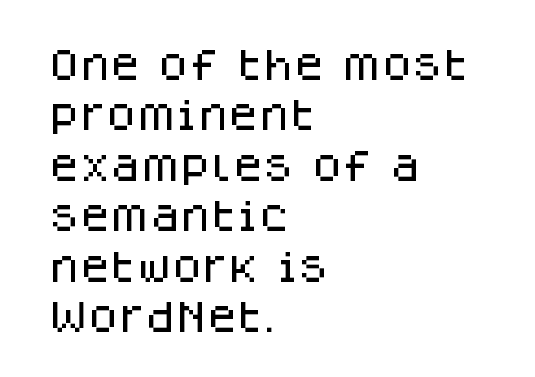
The strip under each line holds only bare page. Spacing verdict: proportional, widths tailored to each character. Baseline-to-baseline distance is the conventional proportion of letter height. If you drew a line through each stem, it would be perfectly vertical.
